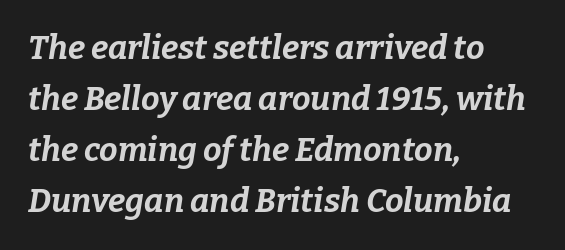
The image shows 33 px bold type, italic (leaning right); set left-aligned, normal line spacing (1.55x), normal letter spacing, not underlined; low stroke contrast and a medium x-height.
